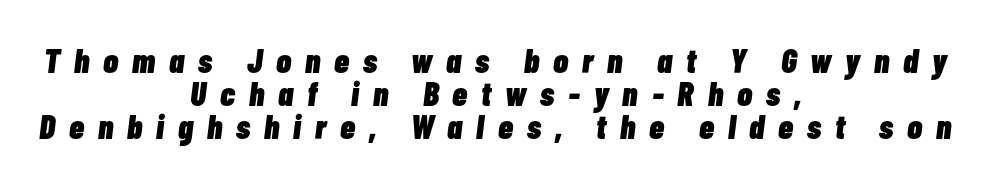
{"italic": "yes", "lean": "right", "slant_degrees": 7, "bold": "yes", "weight": "heavy", "width": "condensed", "stroke_contrast": "low", "x_height": "medium", "monospaced": "no", "underline": "no", "align": "center", "line_spacing": "tight", "line_spacing_ratio": 0.97, "letter_spacing": "wide", "letter_spacing_em": 0.41, "glyph_px": 34}
